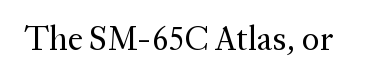
The image shows 34 px regular-weight serif type, upright; set normal letter spacing, not underlined; medium stroke contrast and a medium x-height.
